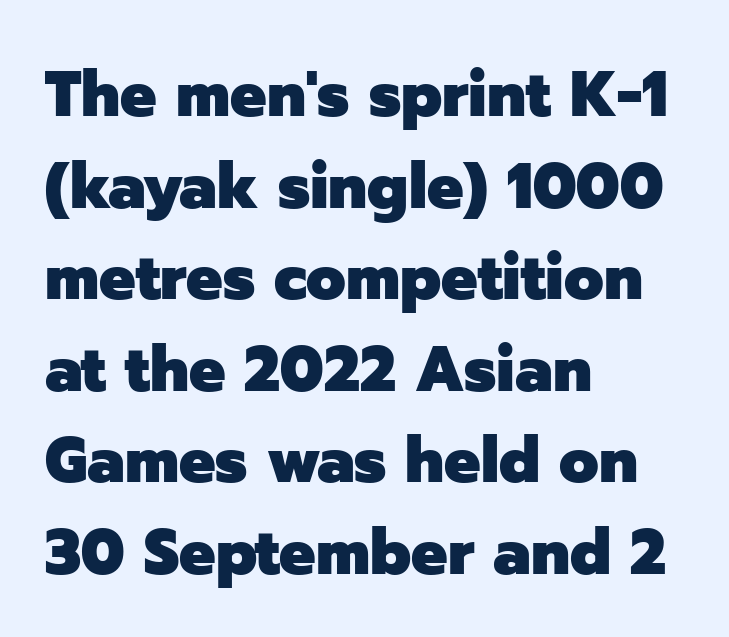
Q: Is the text bold? A: Yes.
Q: Is the text italic (slanted)? A: No, it is upright.
Q: Is the typeface a serif or a sans-serif typeface? A: Sans-serif.
Q: Is the text underlined? A: No.
Q: How is the paragraph aligned? A: Left-aligned.
Q: Is the spacing between letters normal or unusually wide? A: Normal.
Q: Is the spacing between lines tight, normal or loose? A: Normal.
Q: Width (condensed, normal, or wide)? A: Normal.
Q: Stroke contrast? A: Low.
Q: x-height? A: Medium.
Q: Monospaced? A: No.
